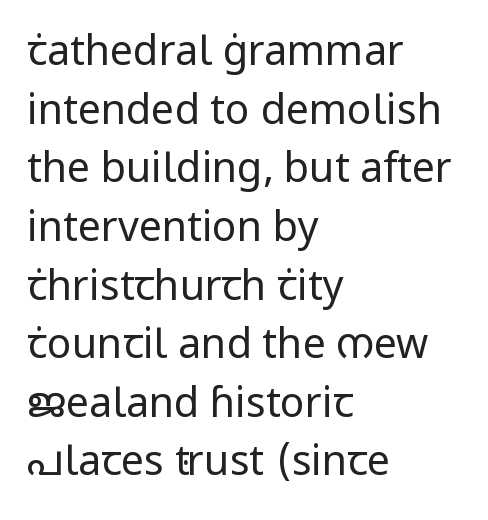
The image shows 41 px regular-weight sans-serif type, upright; set left-aligned, normal line spacing (1.43x), normal letter spacing, not underlined; low stroke contrast and a medium x-height.
